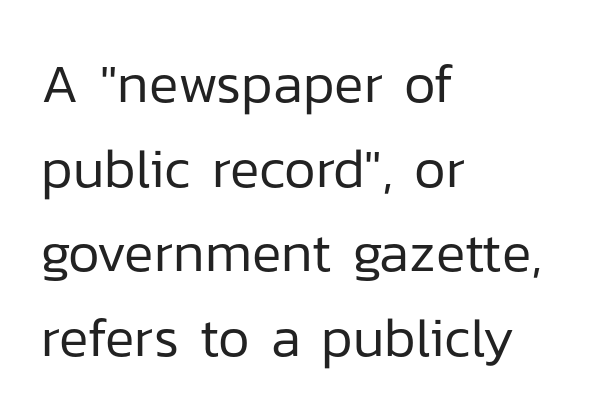
Q: Is the text bold? A: No.
Q: Is the text italic (slanted)? A: No, it is upright.
Q: Is the typeface a serif or a sans-serif typeface? A: Sans-serif.
Q: Is the text underlined? A: No.
Q: How is the paragraph aligned? A: Left-aligned.
Q: Is the spacing between letters normal or unusually wide? A: Normal.
Q: Is the spacing between lines tight, normal or loose? A: Normal.
Q: Width (condensed, normal, or wide)? A: Normal.
Q: Stroke contrast? A: Low.
Q: x-height? A: Medium.
Q: Monospaced? A: No.
